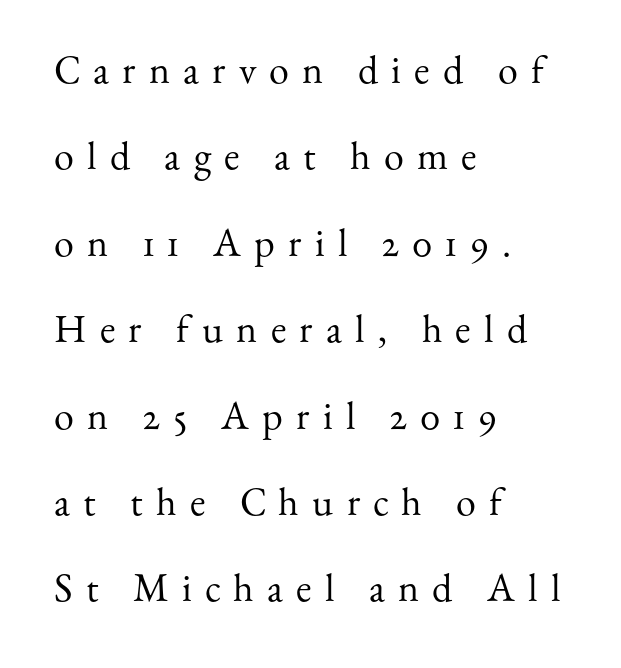
The lettering holds an erect, upright posture throughout. The type family on display is of the serif kind. Varying glyph widths throughout — classic text-font behaviour. The typesetting does not lean heavy: it is not bold.
